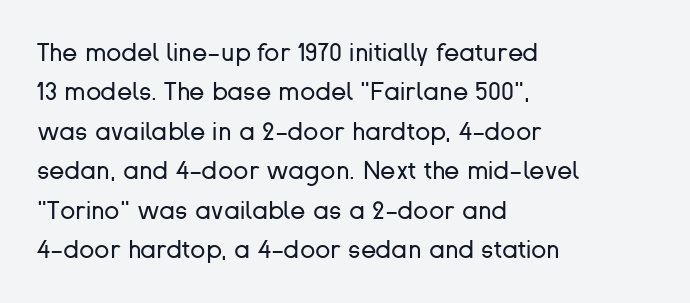
{"italic": "no", "bold": "no", "underline": "no", "align": "left", "line_spacing": "normal", "line_spacing_ratio": 1.58, "letter_spacing": "normal", "letter_spacing_em": 0.0, "glyph_px": 25}
